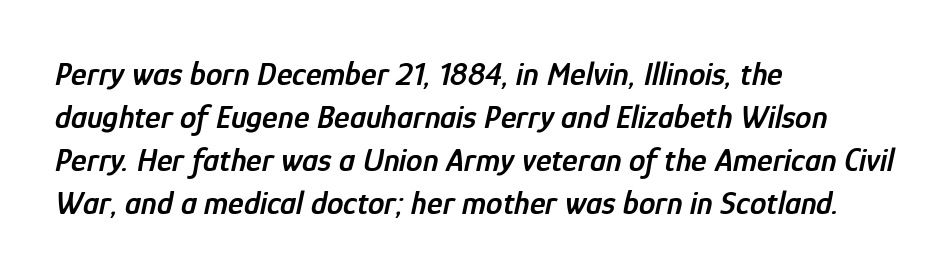
Strokes here are thickened, but only to semibold level. The passage shown is typed in a proportional face where columns would drift. Clear beneath every line of the passage. Looking at the ascenders, they clearly lean. This rendering uses left alignment, leaving the right contour irregular.
